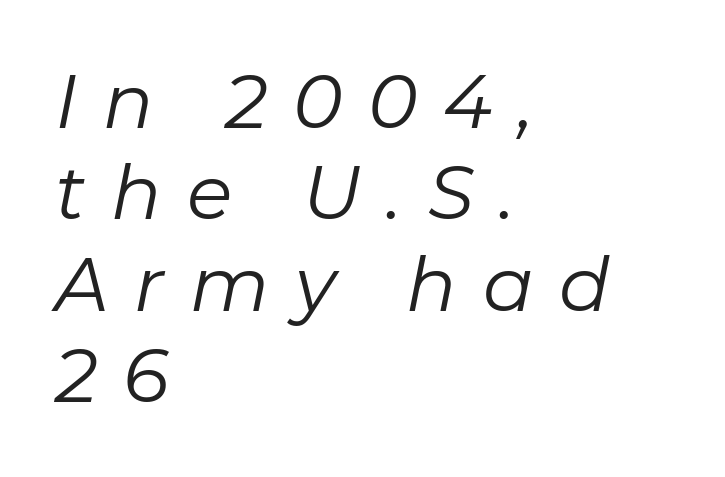
These lines are rendered in a variable-pitch font. A clean baseline with only descenders dipping below it. A light-to-regular cut is what we see here. Caption: multi-line text, flush left, ragged right. Characters are canted at an angle relative to the baseline's perpendicular.
